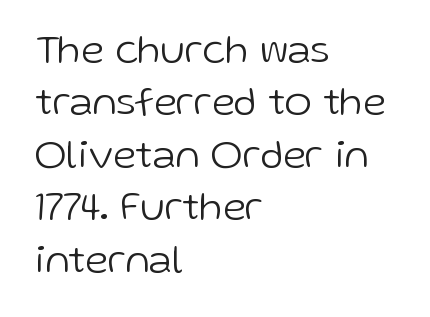
Q: Is the text bold? A: No.
Q: Is the text italic (slanted)? A: No, it is upright.
Q: Is the typeface a serif or a sans-serif typeface? A: Sans-serif.
Q: Is the text underlined? A: No.
Q: How is the paragraph aligned? A: Left-aligned.
Q: Is the spacing between letters normal or unusually wide? A: Normal.
Q: Is the spacing between lines tight, normal or loose? A: Normal.
Q: Width (condensed, normal, or wide)? A: Normal.
Q: Stroke contrast? A: Low.
Q: x-height? A: Medium.
Q: Monospaced? A: No.
